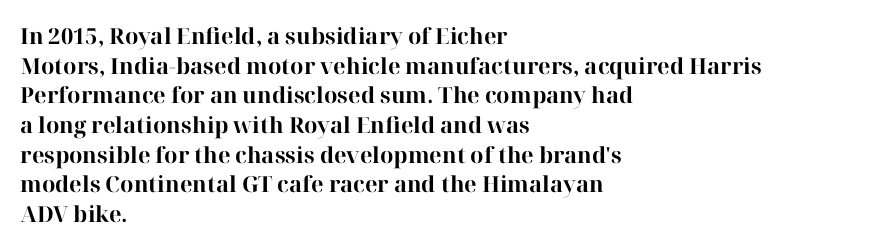
Q: Is the text bold? A: Yes.
Q: Is the text italic (slanted)? A: No, it is upright.
Q: Is the text underlined? A: No.
Q: How is the paragraph aligned? A: Left-aligned.
Q: Is the spacing between letters normal or unusually wide? A: Normal.
Q: Is the spacing between lines tight, normal or loose? A: Normal.
